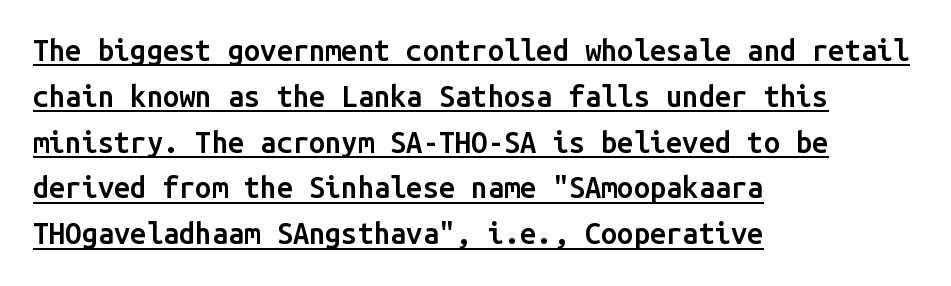
{"serif": "no", "italic": "no", "bold": "semi", "weight": "semibold", "width": "normal", "stroke_contrast": "low", "x_height": "medium", "monospaced": "yes", "underline": "yes", "align": "left", "line_spacing": "normal", "line_spacing_ratio": 1.58, "letter_spacing": "normal", "letter_spacing_em": 0.0, "glyph_px": 29}
